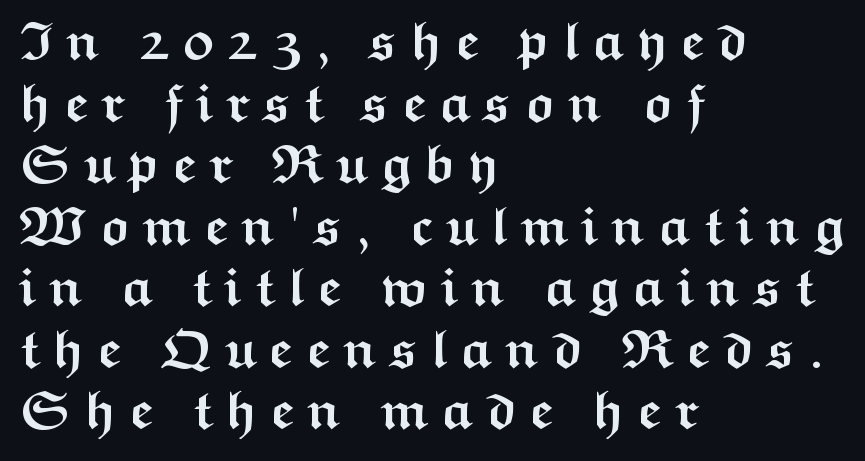
The image shows 54 px semibold, wide sans-serif type, upright; set left-aligned, tight line spacing (1.14x), unusually wide letter spacing (+0.22 em), not underlined; medium stroke contrast and a medium x-height.
